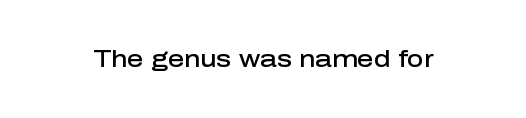
{"italic": "no", "bold": "semi", "underline": "no", "letter_spacing": "normal", "letter_spacing_em": 0.0, "glyph_px": 23}
